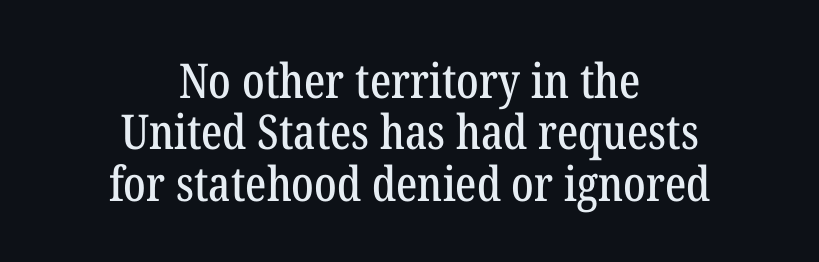
The image shows 48 px condensed serif type, upright; set centered, tight line spacing (1.07x), normal letter spacing, not underlined; low stroke contrast and a medium x-height.
